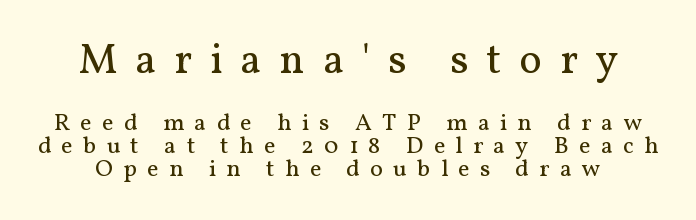
{"serif": "yes", "italic": "no", "bold": "no", "weight": "regular", "width": "normal", "stroke_contrast": "medium", "x_height": "medium", "monospaced": "no", "underline": "no", "line_spacing": "tight", "line_spacing_ratio": 0.96, "letter_spacing": "wide", "letter_spacing_em": 0.43, "larger_block": "first", "size_ratio": 1.75, "glyph_px": 42}
